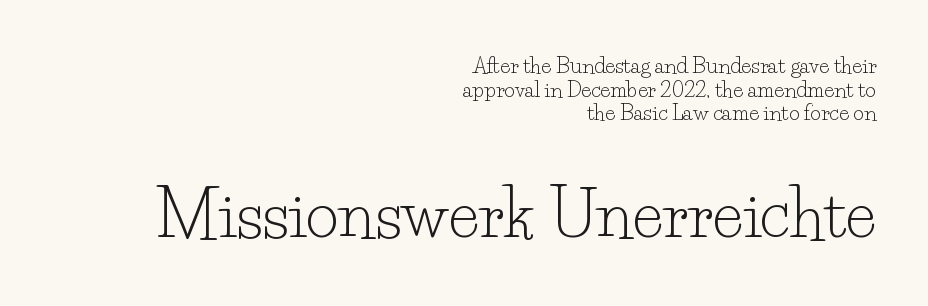
{"serif": "yes", "italic": "no", "bold": "no", "weight": "light", "width": "normal", "stroke_contrast": "low", "x_height": "small", "monospaced": "no", "underline": "no", "align": "right", "line_spacing": "tight", "line_spacing_ratio": 1.13, "letter_spacing": "normal", "letter_spacing_em": 0.0, "larger_block": "second", "size_ratio": 3.05, "glyph_px": 64}
